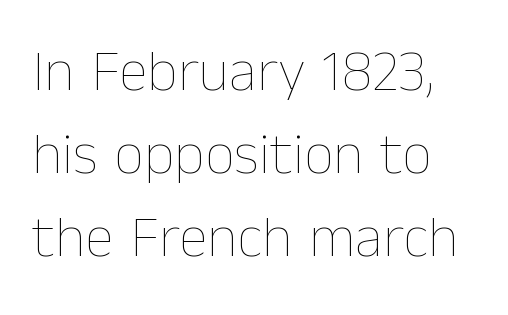
{"italic": "no", "bold": "no", "weight": "thin", "width": "normal", "stroke_contrast": "low", "x_height": "medium", "monospaced": "no", "underline": "no", "line_spacing": "normal", "line_spacing_ratio": 1.41, "letter_spacing": "normal", "letter_spacing_em": 0.0, "glyph_px": 59}
